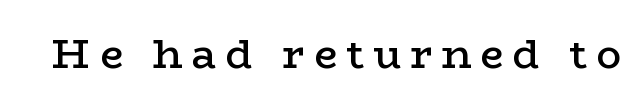
Q: Is the text bold? A: Semi-bold.
Q: Is the text italic (slanted)? A: No, it is upright.
Q: Is the typeface a serif or a sans-serif typeface? A: Serif.
Q: Is the text underlined? A: No.
Q: Is the spacing between letters normal or unusually wide? A: Unusually wide.
Q: Width (condensed, normal, or wide)? A: Wide.
Q: Stroke contrast? A: Low.
Q: x-height? A: Medium.
Q: Monospaced? A: No.
